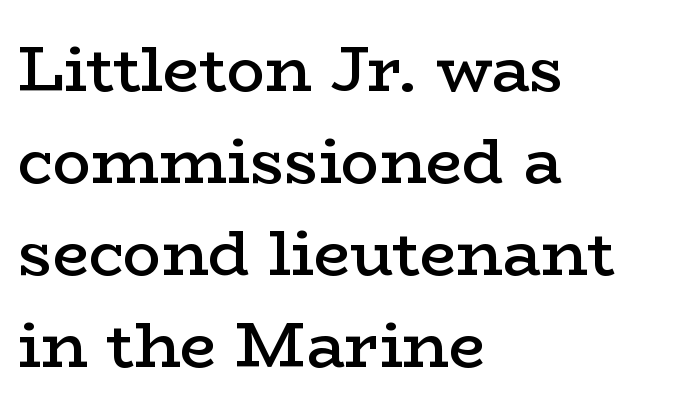
Q: Is the text bold? A: Semi-bold.
Q: Is the text italic (slanted)? A: No, it is upright.
Q: Is the typeface a serif or a sans-serif typeface? A: Serif.
Q: Is the text underlined? A: No.
Q: How is the paragraph aligned? A: Left-aligned.
Q: Is the spacing between letters normal or unusually wide? A: Normal.
Q: Is the spacing between lines tight, normal or loose? A: Normal.
Q: Width (condensed, normal, or wide)? A: Wide.
Q: Stroke contrast? A: Low.
Q: x-height? A: Medium.
Q: Monospaced? A: No.
